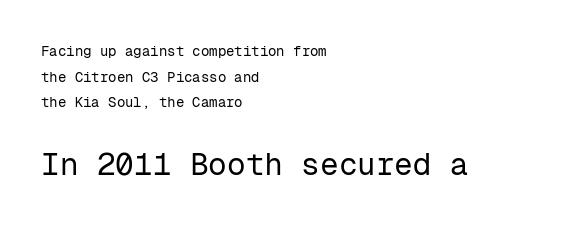
{"serif": "no", "italic": "no", "bold": "no", "weight": "regular", "width": "normal", "stroke_contrast": "low", "x_height": "medium", "monospaced": "yes", "underline": "no", "align": "left", "line_spacing_ratio": 1.83, "letter_spacing": "normal", "letter_spacing_em": 0.0, "larger_block": "second", "size_ratio": 2.21, "glyph_px": 31}
